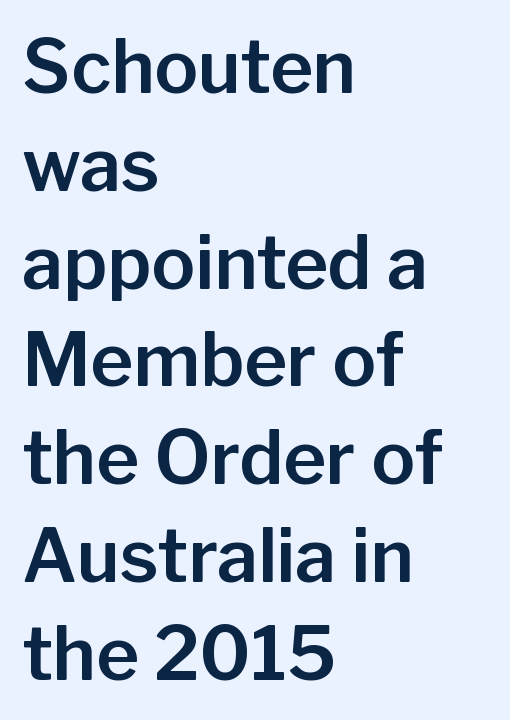
Q: Is the text italic (slanted)? A: No, it is upright.
Q: Is the typeface a serif or a sans-serif typeface? A: Sans-serif.
Q: Is the text underlined? A: No.
Q: How is the paragraph aligned? A: Left-aligned.
Q: Is the spacing between letters normal or unusually wide? A: Normal.
Q: Is the spacing between lines tight, normal or loose? A: Normal.
Q: Width (condensed, normal, or wide)? A: Normal.
Q: Stroke contrast? A: Low.
Q: x-height? A: Medium.
Q: Monospaced? A: No.
